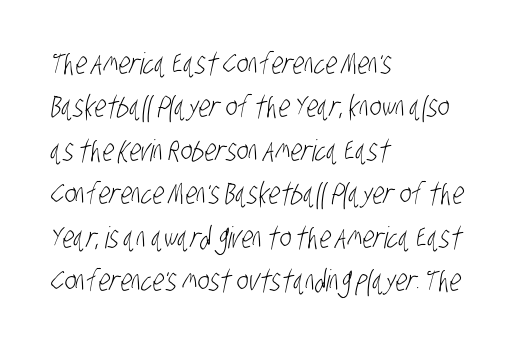
Q: Is the text bold? A: No.
Q: Is the typeface a serif or a sans-serif typeface? A: Sans-serif.
Q: Is the text underlined? A: No.
Q: How is the paragraph aligned? A: Left-aligned.
Q: Is the spacing between letters normal or unusually wide? A: Normal.
Q: Is the spacing between lines tight, normal or loose? A: Normal.
Q: Width (condensed, normal, or wide)? A: Condensed.
Q: Stroke contrast? A: Low.
Q: x-height? A: Large.
Q: Monospaced? A: No.
